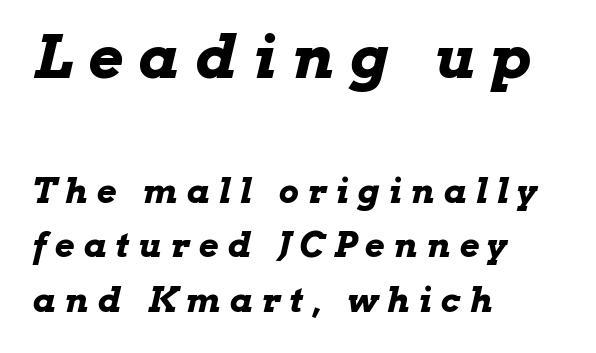
Look at the tracking — it's clearly loosened, letters drifting apart. You'd pick this weight for a headline — it's a proper bold. The specimen omits any rule beneath the text block's lines. Spacing verdict: proportional, widths tailored to each character. Yep, that's italic — everything's leaning.
